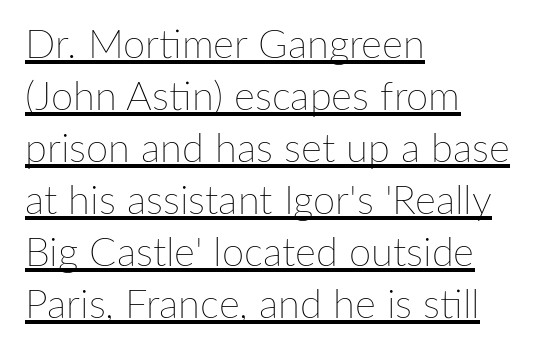
Which margin do the lines hug? The left one — the right edge is uneven. Unbolded letterforms with no extra heft. The rendering uses a moderate line-height, typical for paragraphs. The rendering uses natural spacing where letterforms have individual widths. The words here are underlined.
